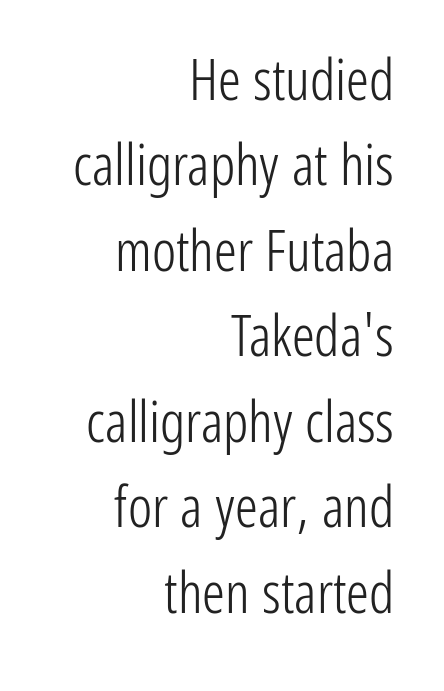
{"serif": "no", "italic": "no", "bold": "no", "weight": "light", "width": "condensed", "stroke_contrast": "low", "x_height": "medium", "monospaced": "no", "underline": "no", "align": "right", "line_spacing": "normal", "line_spacing_ratio": 1.5, "letter_spacing": "normal", "letter_spacing_em": 0.0, "glyph_px": 57}
